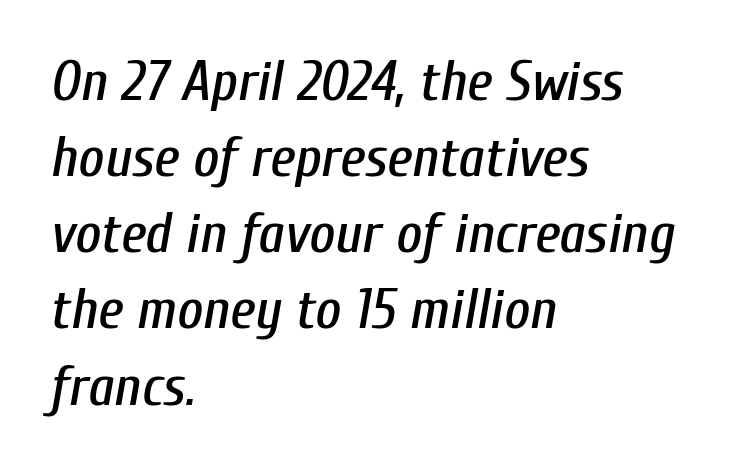
Q: Is the text italic (slanted)? A: Yes, it leans right by about 10 degrees.
Q: Is the text underlined? A: No.
Q: How is the paragraph aligned? A: Left-aligned.
Q: Is the spacing between letters normal or unusually wide? A: Normal.
Q: Is the spacing between lines tight, normal or loose? A: Normal.
Q: Width (condensed, normal, or wide)? A: Condensed.
Q: Stroke contrast? A: Low.
Q: x-height? A: Medium.
Q: Monospaced? A: No.
